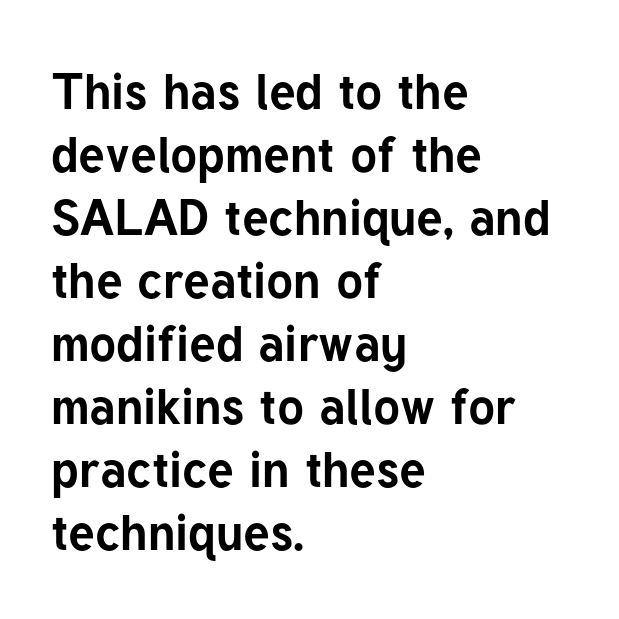
Q: Is the text bold? A: Yes.
Q: Is the text italic (slanted)? A: No, it is upright.
Q: Is the typeface a serif or a sans-serif typeface? A: Sans-serif.
Q: Is the text underlined? A: No.
Q: How is the paragraph aligned? A: Left-aligned.
Q: Is the spacing between letters normal or unusually wide? A: Normal.
Q: Is the spacing between lines tight, normal or loose? A: Normal.
Q: Width (condensed, normal, or wide)? A: Normal.
Q: Stroke contrast? A: Low.
Q: x-height? A: Medium.
Q: Monospaced? A: No.
